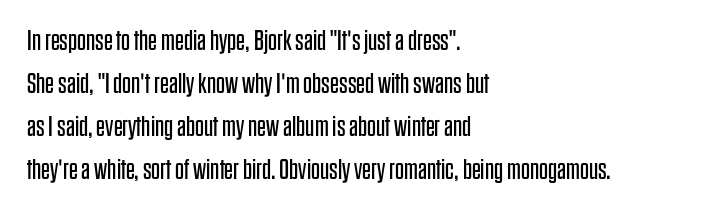
The image shows 28 px regular-weight, condensed sans-serif type, upright; set left-aligned, normal line spacing (1.54x), normal letter spacing, not underlined; low stroke contrast and a large x-height.
